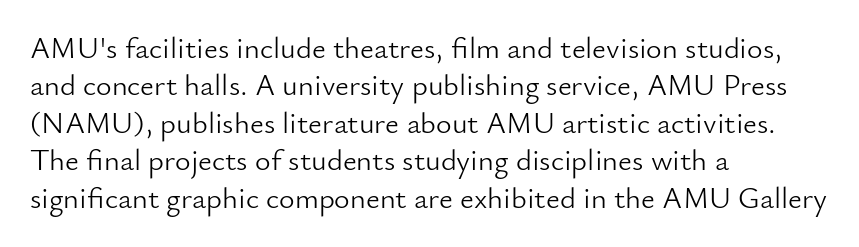
The image shows 30 px light sans-serif type, upright; set left-aligned, normal line spacing (1.25x), normal letter spacing, not underlined; low stroke contrast and a small x-height.
